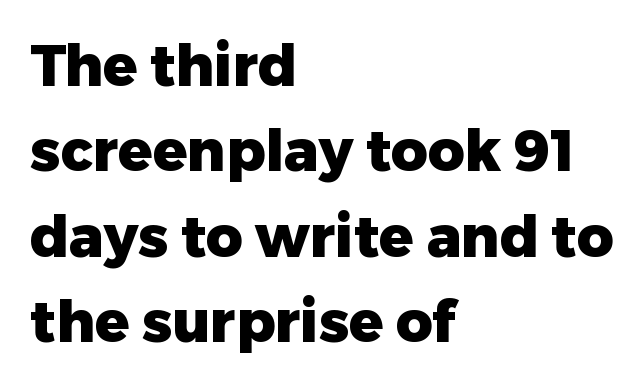
Q: Is the text bold? A: Yes.
Q: Is the text italic (slanted)? A: No, it is upright.
Q: Is the typeface a serif or a sans-serif typeface? A: Sans-serif.
Q: Is the text underlined? A: No.
Q: How is the paragraph aligned? A: Left-aligned.
Q: Is the spacing between letters normal or unusually wide? A: Normal.
Q: Is the spacing between lines tight, normal or loose? A: Normal.
Q: Width (condensed, normal, or wide)? A: Normal.
Q: Stroke contrast? A: Low.
Q: x-height? A: Medium.
Q: Monospaced? A: No.
